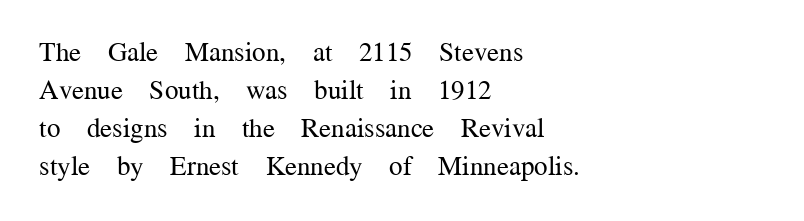
The designer left line spacing at the default. A classic flush-left, rag-right setting is used for this passage. The font sits on the lighter half of the weight spectrum, regular included. The letters stand straight up with perfectly vertical stems. No word sits above an underline.
